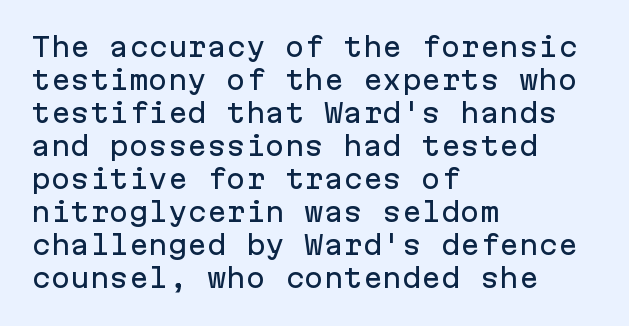
The image shows 26 px text type, upright; set left-aligned, normal line spacing (1.27x), normal letter spacing, not underlined.
